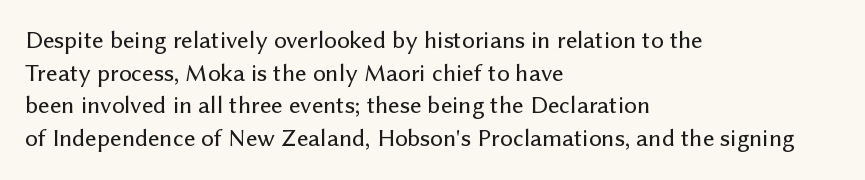
The image shows 25 px text type, upright; set left-aligned, normal line spacing (1.31x), normal letter spacing, not underlined.
